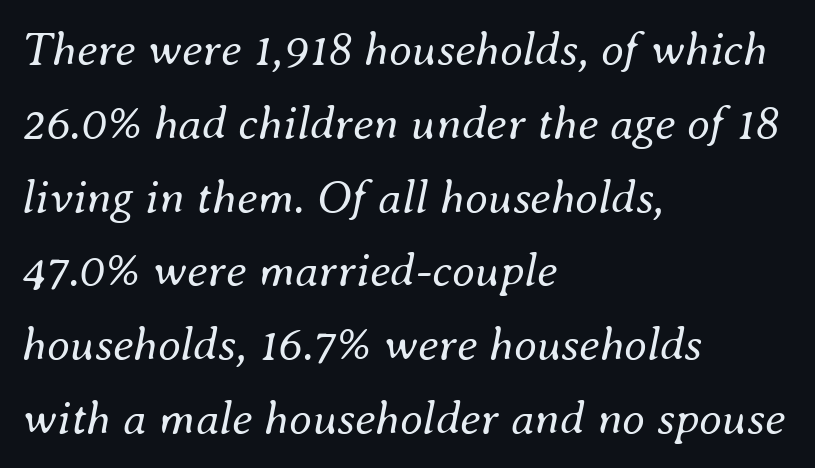
Q: Is the text bold? A: No.
Q: Is the text italic (slanted)? A: Yes, it leans right by about 8 degrees.
Q: Is the text underlined? A: No.
Q: How is the paragraph aligned? A: Left-aligned.
Q: Is the spacing between letters normal or unusually wide? A: Normal.
Q: Is the spacing between lines tight, normal or loose? A: Normal.
Q: Width (condensed, normal, or wide)? A: Normal.
Q: Stroke contrast? A: Medium.
Q: x-height? A: Small.
Q: Monospaced? A: No.
